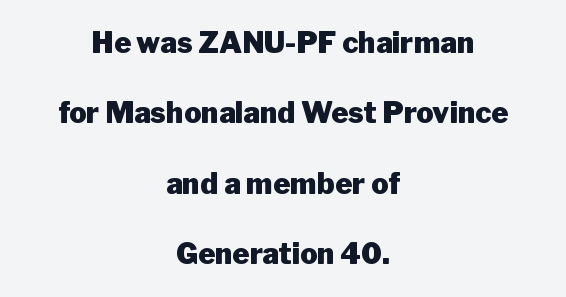
The image shows 29 px heavy sans-serif type, upright; set centered, loose line spacing (2.43x), normal letter spacing, not underlined; low stroke contrast and a medium x-height.
